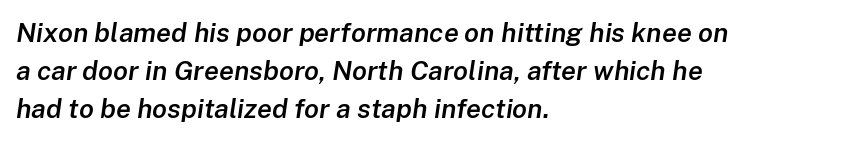
{"italic": "yes", "lean": "right", "slant_degrees": 8, "bold": "semi", "underline": "no", "align": "left", "line_spacing": "normal", "line_spacing_ratio": 1.4, "letter_spacing": "normal", "letter_spacing_em": 0.0, "glyph_px": 27}
